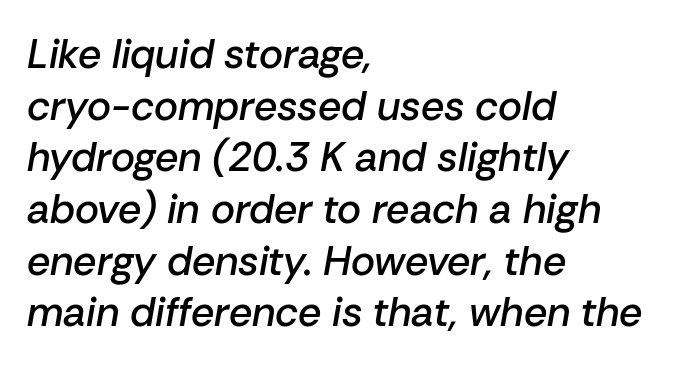
The image shows 41 px semibold type, italic (leaning right); set left-aligned, normal line spacing (1.26x), normal letter spacing, not underlined; low stroke contrast and a medium x-height.
